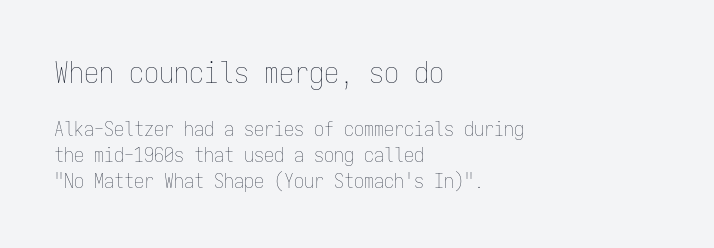
The image shows 30 px thin, condensed type, upright, monospaced; set left-aligned, normal line spacing (1.28x), normal letter spacing, not underlined; the first (top) block is 1.5x larger; low stroke contrast and a medium x-height.
